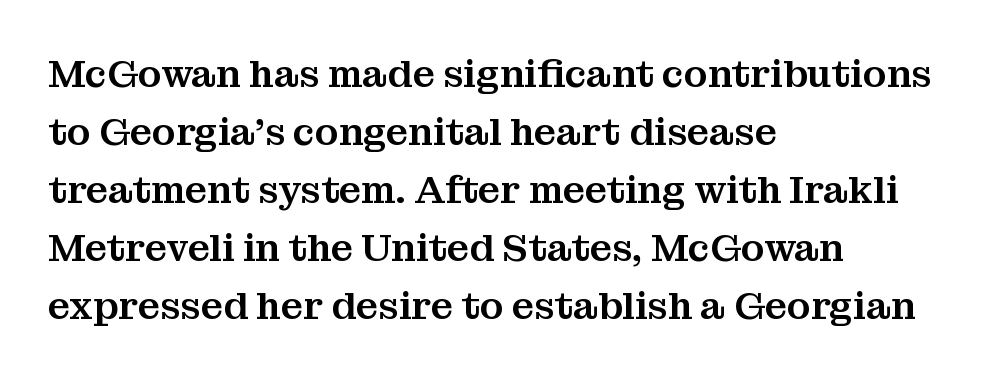
The image shows 39 px serif type, upright; set left-aligned, normal line spacing (1.49x), normal letter spacing, not underlined; medium stroke contrast and a medium x-height.
